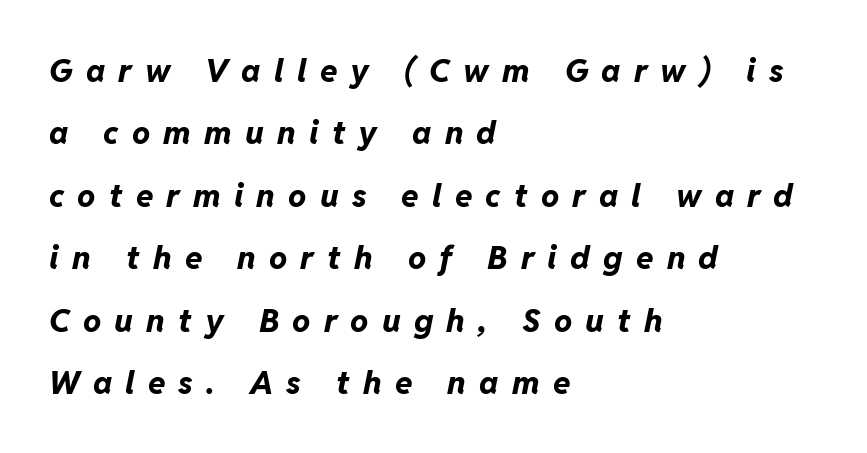
These lines are rendered in a variable-pitch font. In terms of letterspacing, this is a distinctly airy, spread setting. The area under the type is left untouched. A full-strength bold gives these letters their thick strokes. Reading down the block, your eye returns to a fixed left position each line. The block of text is sparse from top to bottom, with ample space between rows.
